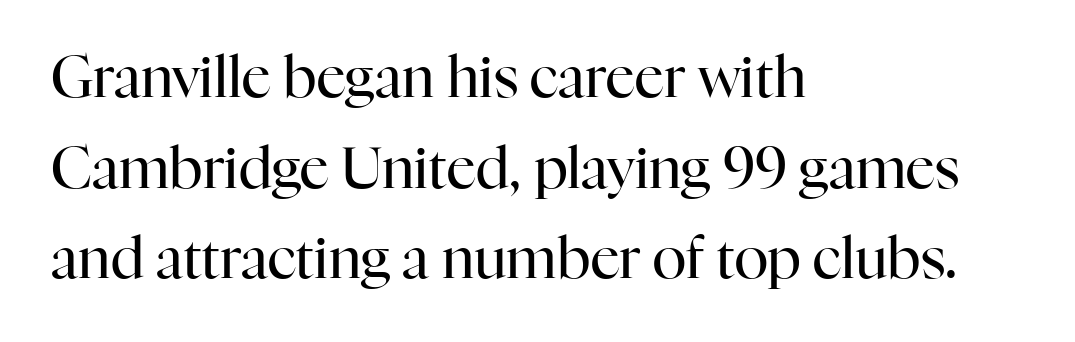
{"serif": "yes", "italic": "no", "bold": "no", "weight": "regular", "width": "normal", "stroke_contrast": "high", "x_height": "medium", "monospaced": "no", "underline": "no", "align": "left", "line_spacing": "normal", "line_spacing_ratio": 1.59, "letter_spacing": "normal", "letter_spacing_em": 0.0, "glyph_px": 57}
